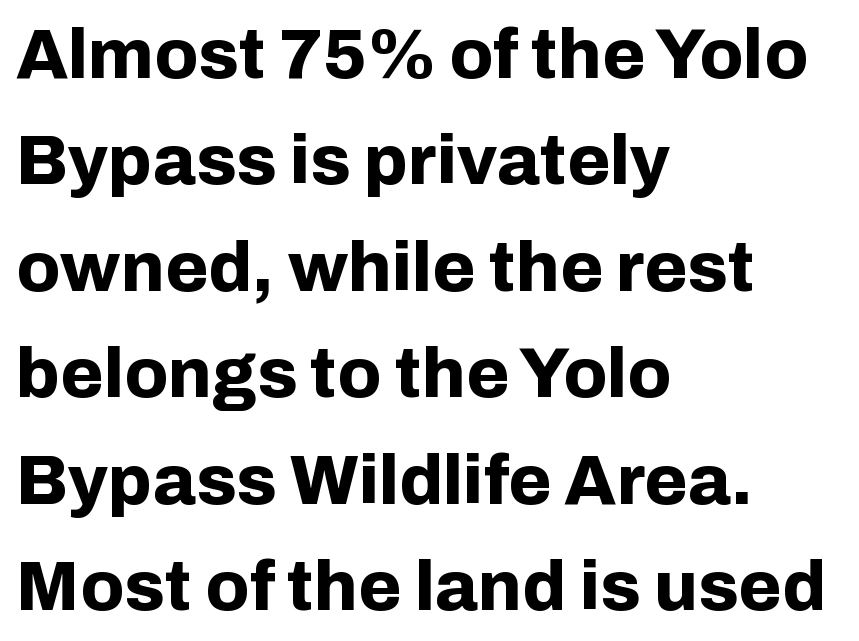
Q: Is the text bold? A: Yes.
Q: Is the text italic (slanted)? A: No, it is upright.
Q: Is the typeface a serif or a sans-serif typeface? A: Sans-serif.
Q: Is the text underlined? A: No.
Q: How is the paragraph aligned? A: Left-aligned.
Q: Is the spacing between letters normal or unusually wide? A: Normal.
Q: Is the spacing between lines tight, normal or loose? A: Normal.
Q: Width (condensed, normal, or wide)? A: Normal.
Q: Stroke contrast? A: Low.
Q: x-height? A: Medium.
Q: Monospaced? A: No.
